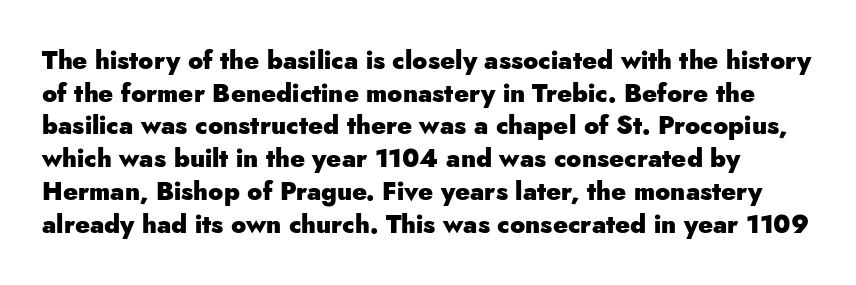
Q: Is the text bold? A: Yes.
Q: Is the text italic (slanted)? A: No, it is upright.
Q: Is the text underlined? A: No.
Q: Is the spacing between letters normal or unusually wide? A: Normal.
Q: Is the spacing between lines tight, normal or loose? A: Normal.
